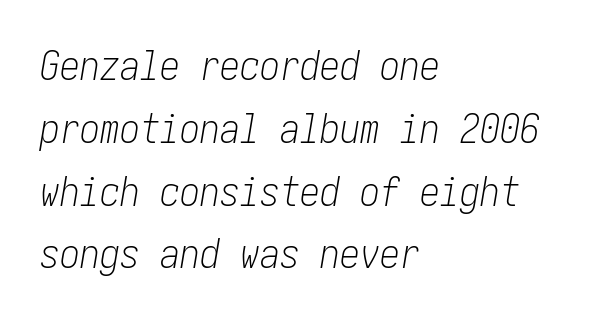
Horizontal alignment here is leftward, the default for most running prose. Each word holds together tightly as a unit, with standard inter-letter gaps. Horizontal bands of white between lines are of average thickness. The gap between lines stays unmarked.
